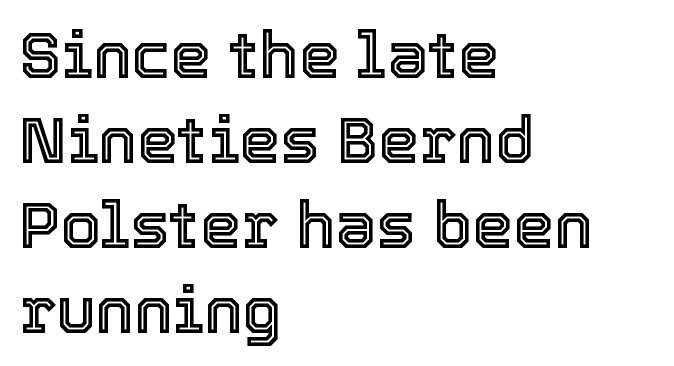
Each line starts at the same left margin while the right side varies. Students, note that the glyphs here touch the page at normal intervals. Italic? Not at all — the glyphs are vertical. Character widths vary here, with narrow letters taking less room than wide ones.
